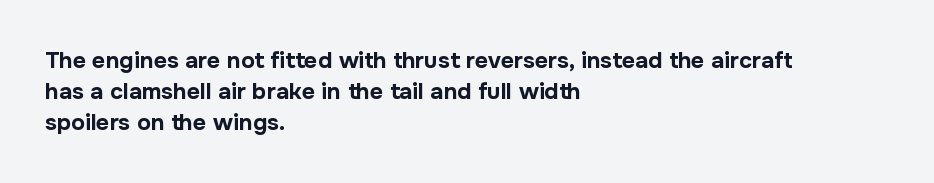
{"italic": "no", "bold": "yes", "underline": "no", "align": "left", "line_spacing": "normal", "line_spacing_ratio": 1.34, "letter_spacing": "normal", "letter_spacing_em": 0.0, "glyph_px": 23}
